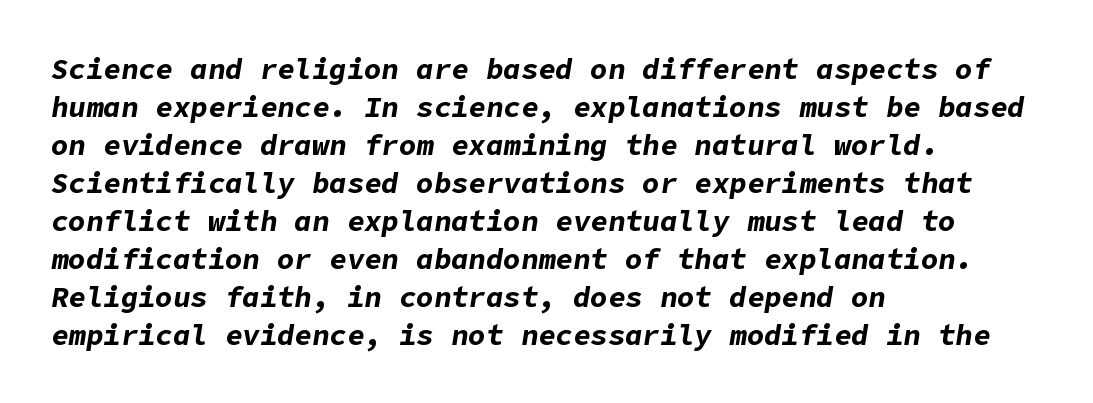
The ragged edge is on the right, which tells us the setting is flush left. The line-height multiplier appears to be the usual default. Nothing unusual about the tracking: characters are spaced as the font intends. Is the type bold? Yes — the strokes are clearly thick and heavy. You can tell it's italic because the verticals aren't actually vertical.
